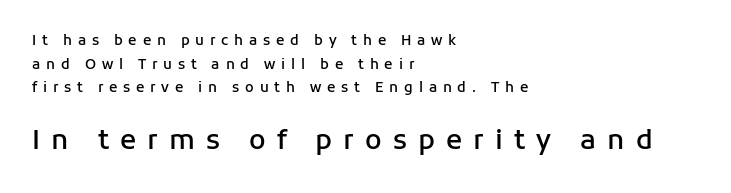
{"italic": "no", "bold": "semi", "underline": "no", "align": "left", "line_spacing": "normal", "line_spacing_ratio": 1.68, "letter_spacing": "wide", "letter_spacing_em": 0.41, "larger_block": "second", "size_ratio": 1.93, "glyph_px": 27}
